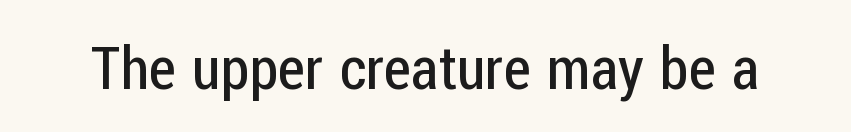
The image shows 59 px regular-weight, condensed sans-serif type, upright; set normal letter spacing, not underlined; low stroke contrast and a medium x-height.
